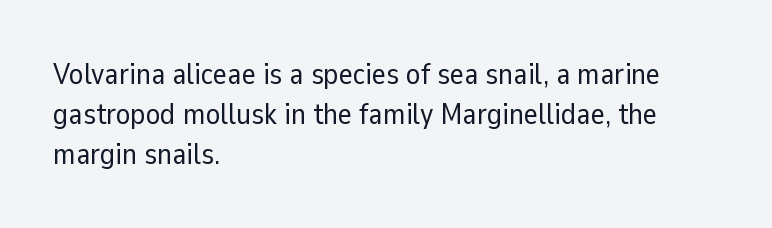
The image shows 30 px regular-weight sans-serif type, upright; set left-aligned, normal line spacing (1.33x), normal letter spacing, not underlined; low stroke contrast and a medium x-height.
